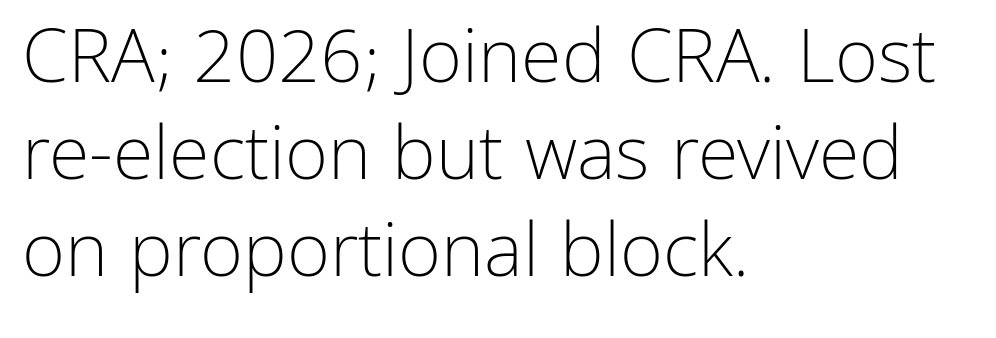
Q: Is the text bold? A: No.
Q: Is the text italic (slanted)? A: No, it is upright.
Q: Is the typeface a serif or a sans-serif typeface? A: Sans-serif.
Q: Is the text underlined? A: No.
Q: How is the paragraph aligned? A: Left-aligned.
Q: Is the spacing between letters normal or unusually wide? A: Normal.
Q: Is the spacing between lines tight, normal or loose? A: Normal.
Q: Width (condensed, normal, or wide)? A: Normal.
Q: Stroke contrast? A: Low.
Q: x-height? A: Medium.
Q: Monospaced? A: No.
